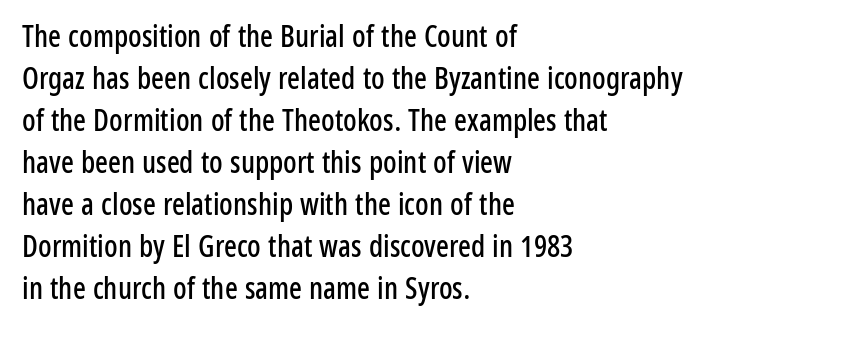
Q: Is the text italic (slanted)? A: No, it is upright.
Q: Is the typeface a serif or a sans-serif typeface? A: Sans-serif.
Q: Is the text underlined? A: No.
Q: How is the paragraph aligned? A: Left-aligned.
Q: Is the spacing between letters normal or unusually wide? A: Normal.
Q: Is the spacing between lines tight, normal or loose? A: Normal.
Q: Width (condensed, normal, or wide)? A: Condensed.
Q: Stroke contrast? A: Low.
Q: x-height? A: Medium.
Q: Monospaced? A: No.
